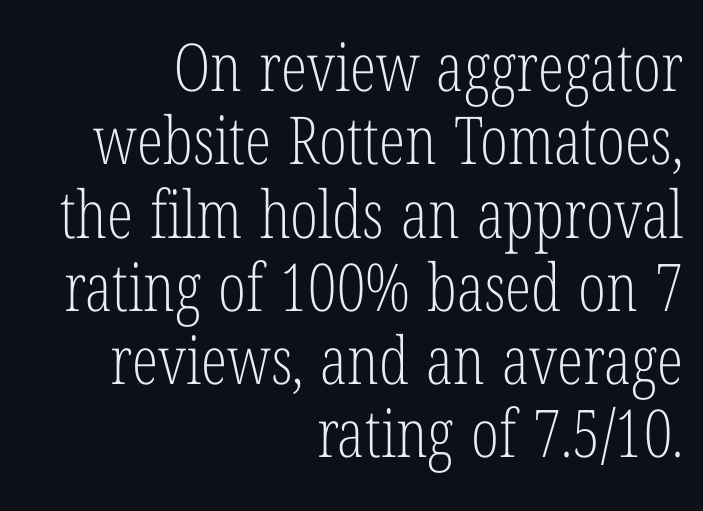
{"serif": "yes", "italic": "no", "bold": "no", "weight": "light", "width": "condensed", "stroke_contrast": "low", "x_height": "medium", "monospaced": "no", "underline": "no", "align": "right", "line_spacing": "tight", "line_spacing_ratio": 1.11, "letter_spacing": "normal", "letter_spacing_em": 0.0, "glyph_px": 66}
